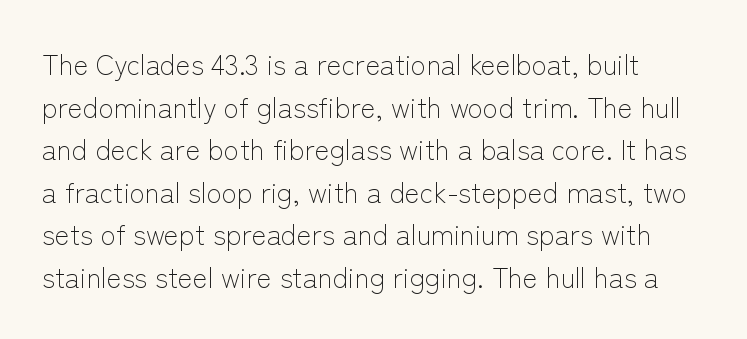
The image shows 28 px light sans-serif type, upright; set normal line spacing (1.52x), normal letter spacing, not underlined; low stroke contrast and a medium x-height.
